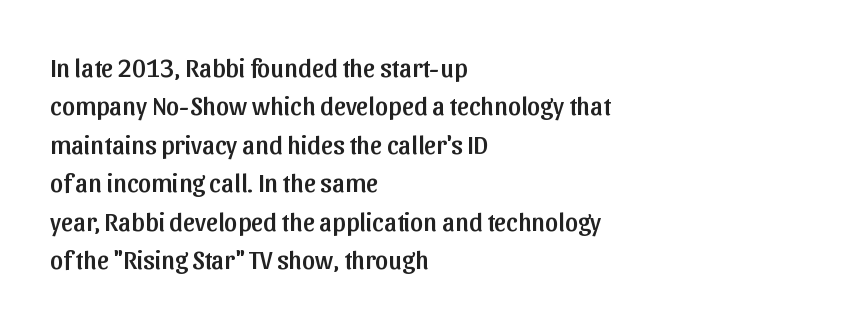
Q: Is the text italic (slanted)? A: No, it is upright.
Q: Is the text underlined? A: No.
Q: How is the paragraph aligned? A: Left-aligned.
Q: Is the spacing between letters normal or unusually wide? A: Normal.
Q: Is the spacing between lines tight, normal or loose? A: Normal.
